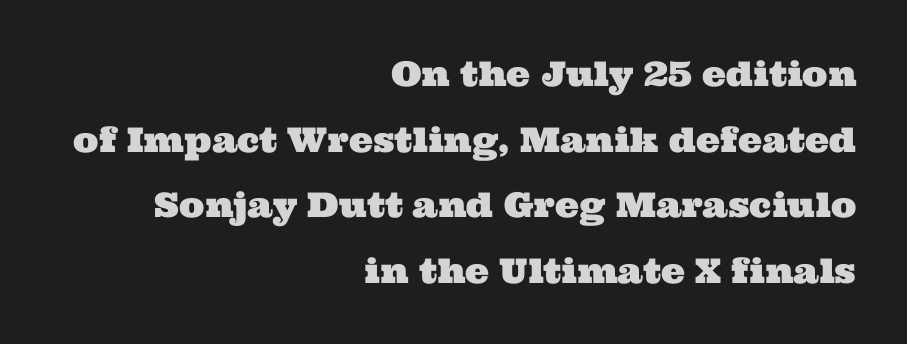
The image shows 34 px wide serif type; set right-aligned, loose line spacing (1.93x), normal letter spacing, not underlined; medium stroke contrast and a medium x-height.
